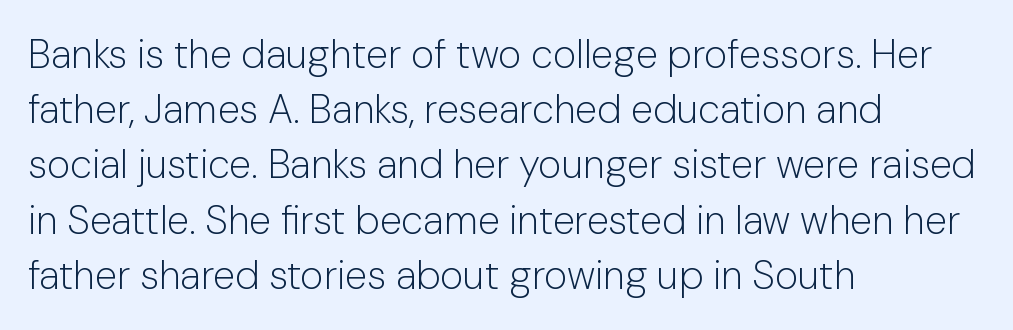
Q: Is the text bold? A: No.
Q: Is the text italic (slanted)? A: No, it is upright.
Q: Is the typeface a serif or a sans-serif typeface? A: Sans-serif.
Q: Is the text underlined? A: No.
Q: How is the paragraph aligned? A: Left-aligned.
Q: Is the spacing between letters normal or unusually wide? A: Normal.
Q: Is the spacing between lines tight, normal or loose? A: Normal.
Q: Width (condensed, normal, or wide)? A: Normal.
Q: Stroke contrast? A: Low.
Q: x-height? A: Medium.
Q: Monospaced? A: No.
